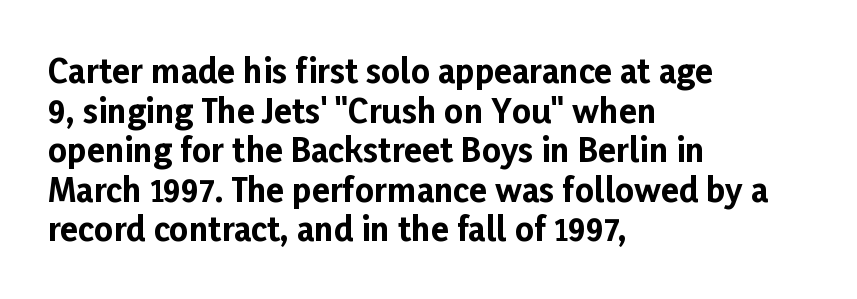
The passage shown is typeset with a sans-serif family. Nobody drew a line under any word here. Strokes here are thick enough to call this a true bold. Each line starts at the same left margin while the right side varies.
